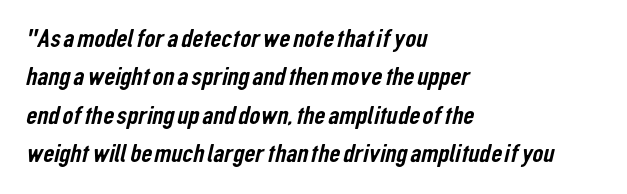
The image shows 27 px text type; set left-aligned, normal line spacing (1.42x), normal letter spacing, not underlined.
